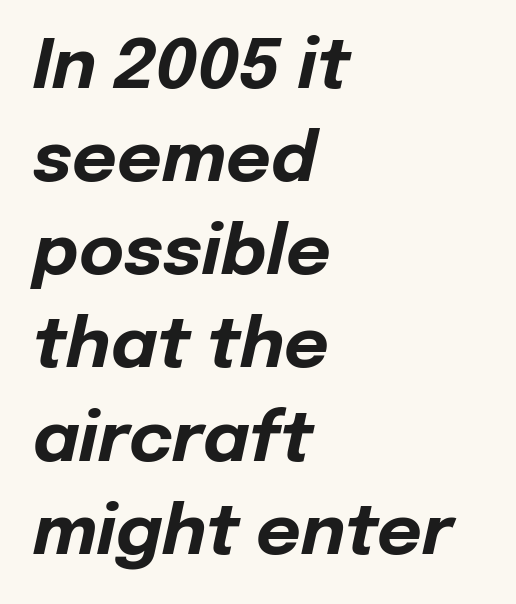
The image shows 69 px bold type, italic (leaning right); set left-aligned, normal line spacing (1.35x), normal letter spacing, not underlined; low stroke contrast and a medium x-height.
